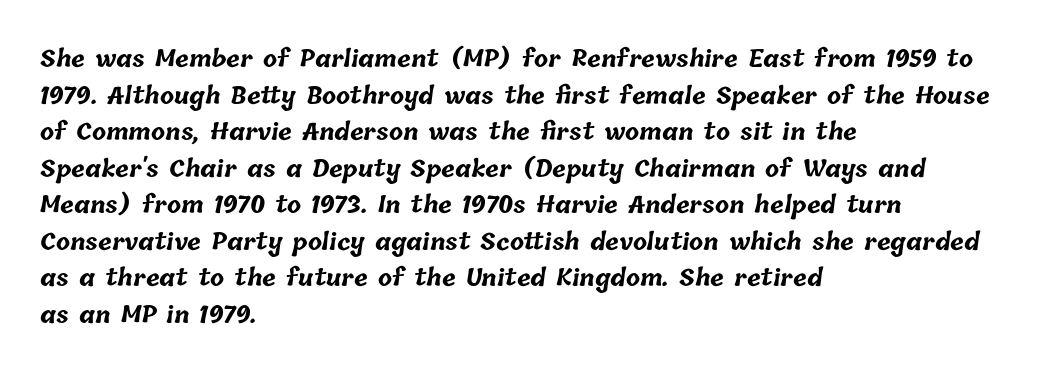
The image shows 23 px bold type; set left-aligned, normal line spacing (1.59x), normal letter spacing, not underlined.
